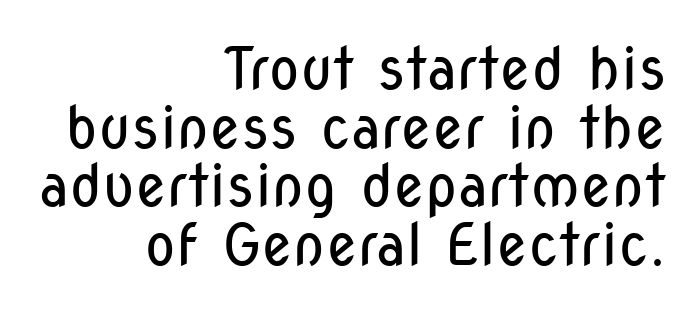
Successive baselines arrive quickly, one right under another. The rendering anchors every line to the right-hand side. Think of a printed novel: that variable character pitch is what you see here. This sample uses an upright cut, with every glyph sitting square on the baseline. Is the stroke heavy? The answer is a plain regular-or-lighter.
